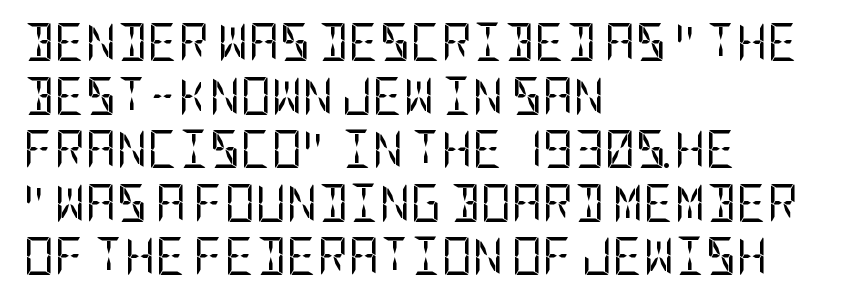
{"serif": "no", "italic": "no", "bold": "no", "weight": "regular", "width": "condensed", "stroke_contrast": "low", "x_height": "large", "underline": "no", "align": "left", "line_spacing": "normal", "line_spacing_ratio": 1.41, "letter_spacing": "normal", "letter_spacing_em": 0.0, "glyph_px": 38}
